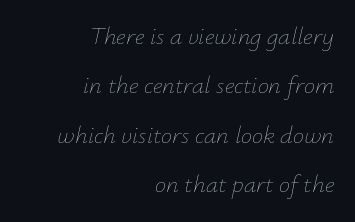
Q: Is the text bold? A: No.
Q: Is the text italic (slanted)? A: Yes, it leans right by about 12 degrees.
Q: Is the text underlined? A: No.
Q: How is the paragraph aligned? A: Right-aligned.
Q: Is the spacing between letters normal or unusually wide? A: Normal.
Q: Is the spacing between lines tight, normal or loose? A: Loose.
